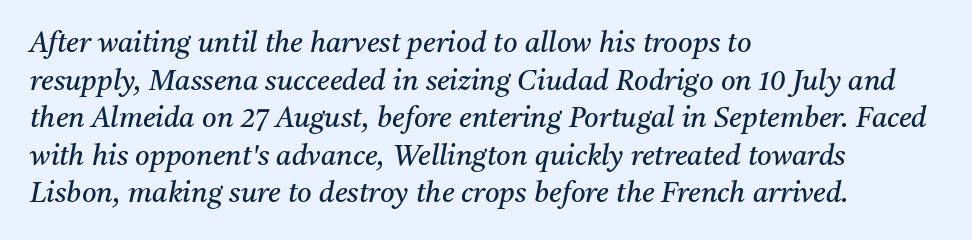
The image shows 28 px regular-weight serif type, italic (leaning right); set left-aligned, normal line spacing (1.34x), normal letter spacing, not underlined; medium stroke contrast and a medium x-height.
